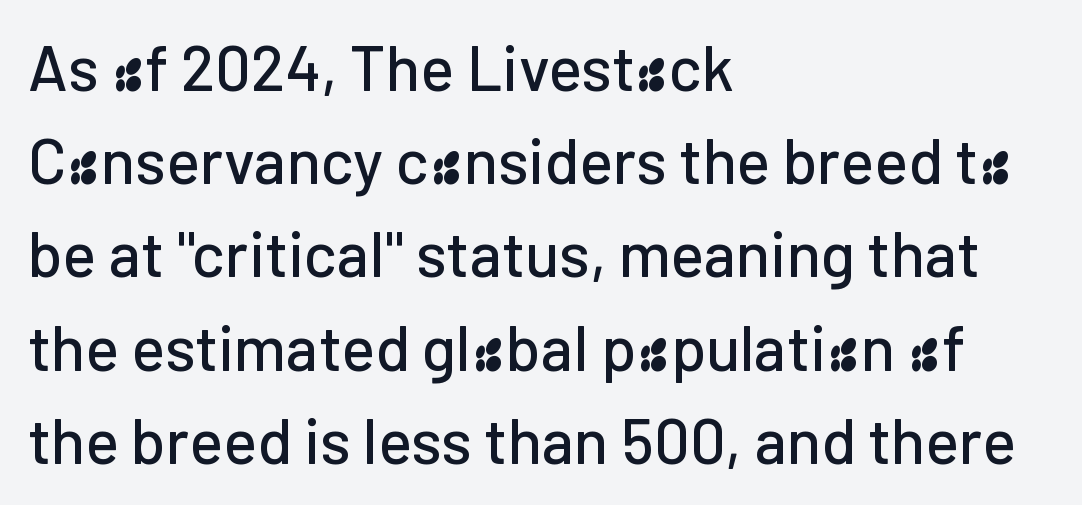
{"serif": "no", "italic": "no", "width": "normal", "stroke_contrast": "low", "x_height": "medium", "monospaced": "no", "underline": "no", "align": "left", "line_spacing": "normal", "line_spacing_ratio": 1.48, "letter_spacing": "normal", "letter_spacing_em": 0.0, "glyph_px": 63}
